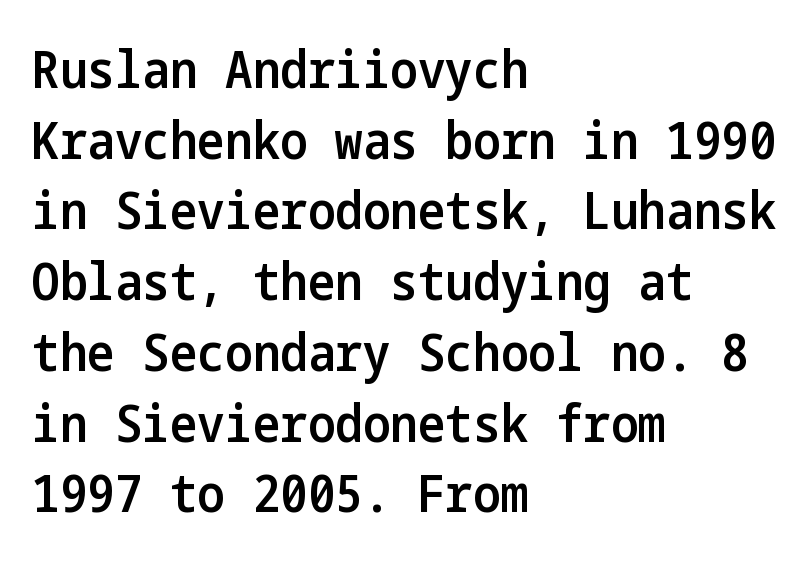
Q: Is the text bold? A: Semi-bold.
Q: Is the text italic (slanted)? A: No, it is upright.
Q: Is the typeface a serif or a sans-serif typeface? A: Sans-serif.
Q: Is the text underlined? A: No.
Q: How is the paragraph aligned? A: Left-aligned.
Q: Is the spacing between letters normal or unusually wide? A: Normal.
Q: Is the spacing between lines tight, normal or loose? A: Normal.
Q: Width (condensed, normal, or wide)? A: Condensed.
Q: Stroke contrast? A: Low.
Q: x-height? A: Medium.
